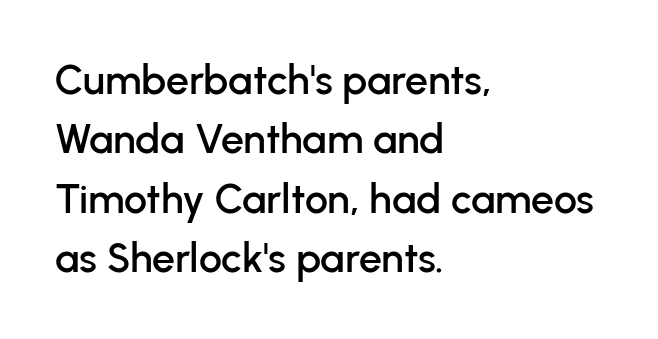
{"serif": "no", "italic": "no", "width": "normal", "stroke_contrast": "low", "x_height": "medium", "monospaced": "no", "underline": "no", "align": "left", "line_spacing": "normal", "line_spacing_ratio": 1.45, "letter_spacing": "normal", "letter_spacing_em": 0.0, "glyph_px": 41}
